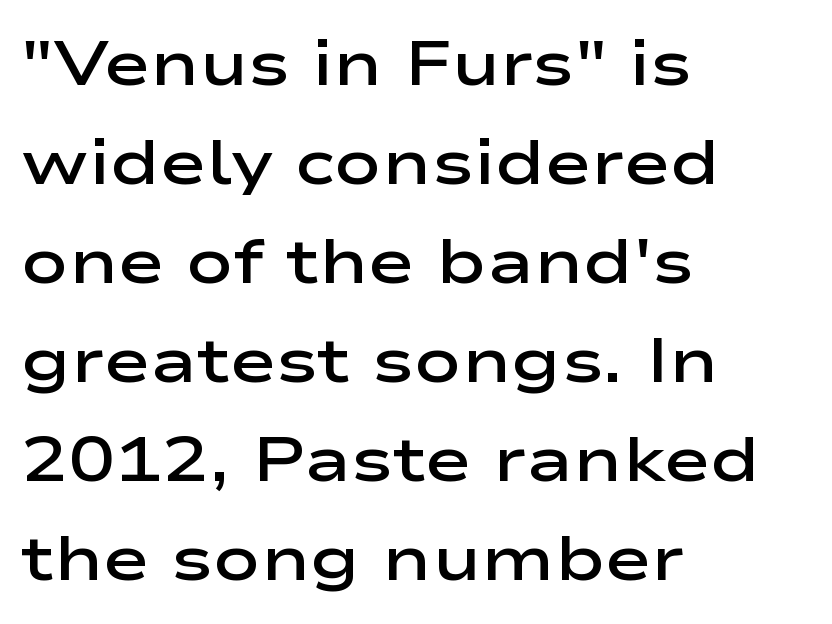
Does the leading feel generous? No, just average. Characters remain perfectly vertical along every line. A student would call this left alignment; a typographer would say flush left, rag right. The strokes are fattened partway — semibold, not bold.
